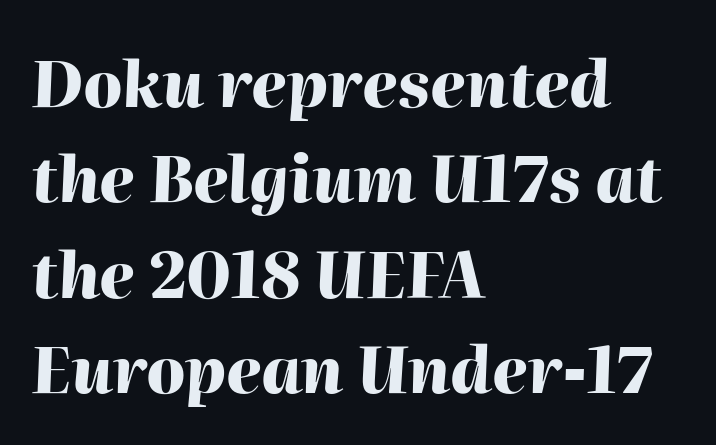
Q: Is the text bold? A: Yes.
Q: Is the text italic (slanted)? A: Yes, it leans right by about 2 degrees.
Q: Is the text underlined? A: No.
Q: How is the paragraph aligned? A: Left-aligned.
Q: Is the spacing between letters normal or unusually wide? A: Normal.
Q: Is the spacing between lines tight, normal or loose? A: Normal.
Q: Width (condensed, normal, or wide)? A: Normal.
Q: Stroke contrast? A: High.
Q: x-height? A: Medium.
Q: Monospaced? A: No.
